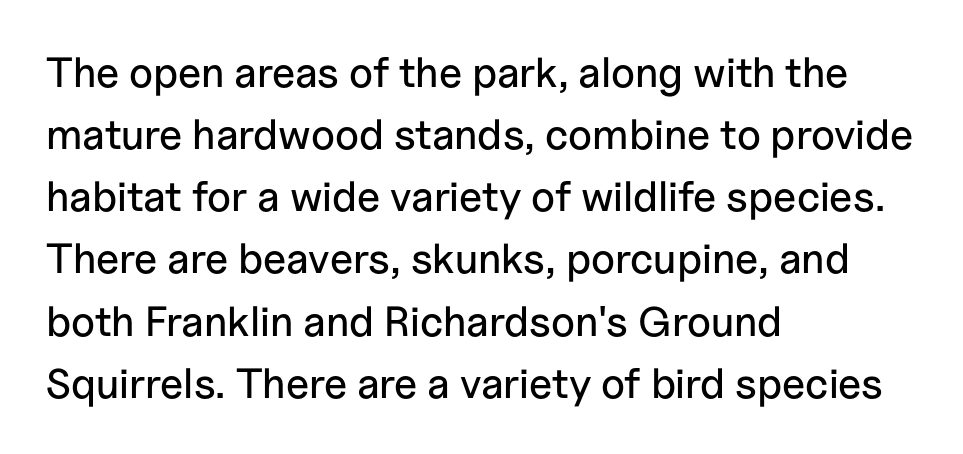
This rendering uses left alignment, leaving the right contour irregular. Does the lettering tilt? It doesn't — this is upright. The passage shown has conventional tracking throughout. Proportional: the letters do not fall into vertical columns.
